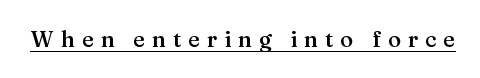
Somebody hit Ctrl+U on this one — the words are underlined. Short note: letters widely spaced. The rendering uses a semibold face; strokes are thickened but not to full bold. Do the letters lean? They stand straight.
